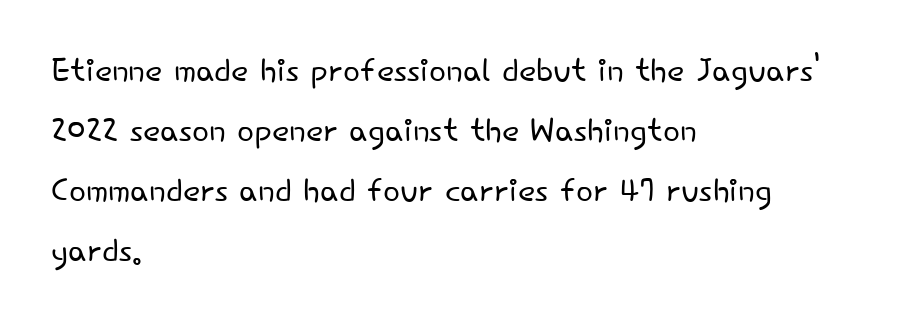
{"serif": "no", "italic": "no", "bold": "no", "weight": "light", "width": "normal", "stroke_contrast": "low", "x_height": "small", "monospaced": "no", "underline": "no", "align": "left", "line_spacing": "normal", "line_spacing_ratio": 1.33, "letter_spacing": "normal", "letter_spacing_em": 0.0, "glyph_px": 45}
